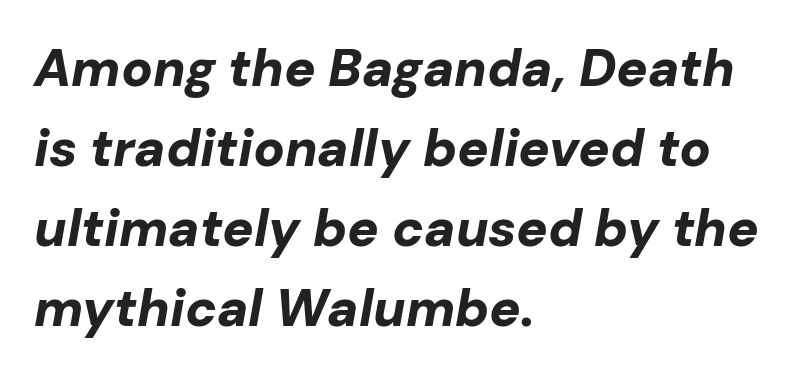
Q: Is the text bold? A: Yes.
Q: Is the text italic (slanted)? A: Yes, it leans right by about 10 degrees.
Q: Is the text underlined? A: No.
Q: How is the paragraph aligned? A: Left-aligned.
Q: Is the spacing between letters normal or unusually wide? A: Normal.
Q: Is the spacing between lines tight, normal or loose? A: Normal.
Q: Width (condensed, normal, or wide)? A: Normal.
Q: Stroke contrast? A: Low.
Q: x-height? A: Medium.
Q: Monospaced? A: No.
